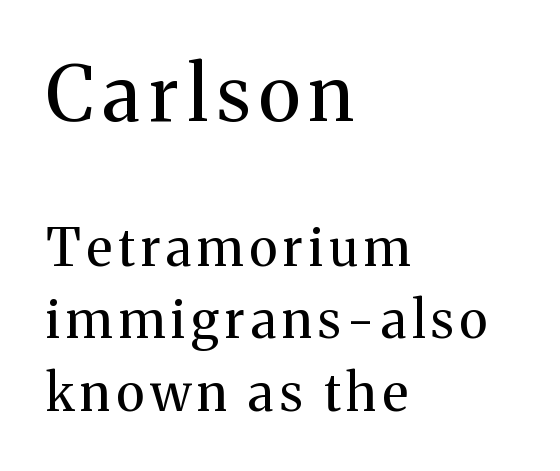
Q: Is the text bold? A: No.
Q: Is the text italic (slanted)? A: No, it is upright.
Q: Is the typeface a serif or a sans-serif typeface? A: Serif.
Q: Is the text underlined? A: No.
Q: How is the paragraph aligned? A: Left-aligned.
Q: Is the spacing between lines tight, normal or loose? A: Normal.
Q: Which block of text is set in a larger size, the first (top) or the second (bottom)? A: The first (top) one.
Q: Width (condensed, normal, or wide)? A: Normal.
Q: Stroke contrast? A: Medium.
Q: x-height? A: Medium.
Q: Monospaced? A: No.
